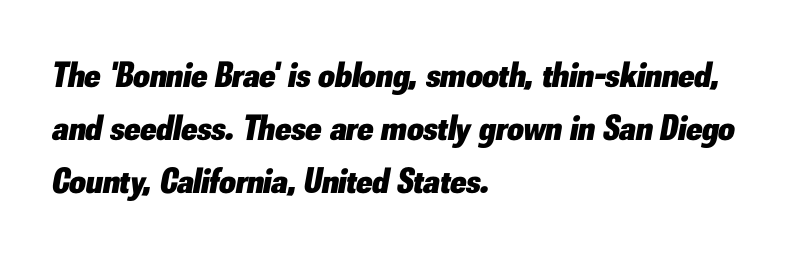
Tracking here is standard; glyphs follow each other at the usual distance. Short and long lines alike share a common starting point at left. This rendering features lettering with no underline. These lines sit exactly where default settings would place them. You can tell it's italic because the verticals aren't actually vertical. Pretty heavy lettering here — definitely bold.
